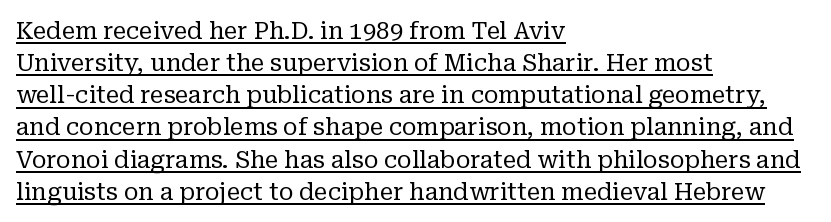
The image shows 24 px text type, upright; set left-aligned, normal line spacing (1.34x), normal letter spacing, underlined.
